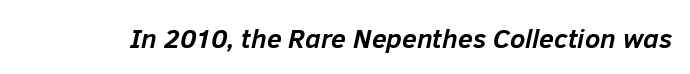
Bold? Absolutely — the strokes are thick and heavy. Rule under the text: the space is simply empty. Students, note that the glyphs here touch the page at normal intervals. You can tell it's italic because the verticals aren't actually vertical.
